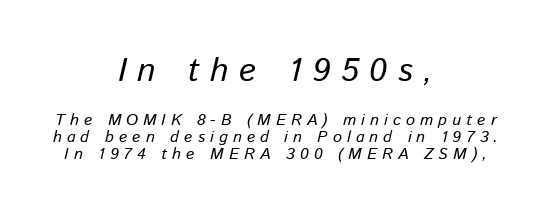
The image shows 33 px regular-weight type, italic (leaning right); set centered, tight line spacing (1.06x), unusually wide letter spacing (+0.32 em), not underlined; the first (top) block is 2.06x larger; low stroke contrast and a medium x-height.
